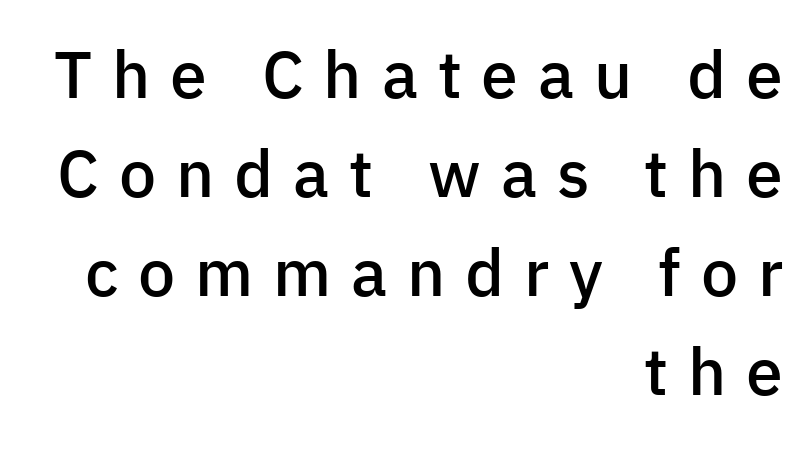
This rendering widens character spacing well past its baseline value. The axis of the letterforms is exactly vertical. This is sans-serif lettering, the kind often seen on screens and signage. Descenders hang freely into open space. The rendering uses a semibold face; strokes are thickened but not to full bold. Proportional: the letters do not fall into vertical columns.
